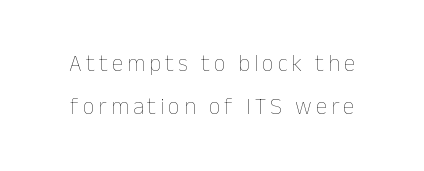
This is roman type, the default non-slanted kind. Beneath every word, the page is bare. Heft: none added — not bold.
